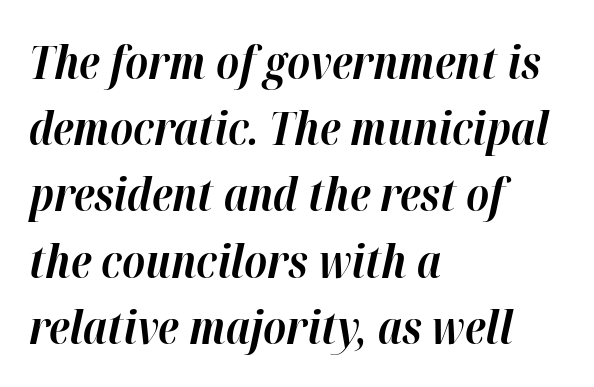
Q: Is the text bold? A: Yes.
Q: Is the text italic (slanted)? A: Yes, it leans right by about 12 degrees.
Q: Is the text underlined? A: No.
Q: How is the paragraph aligned? A: Left-aligned.
Q: Is the spacing between letters normal or unusually wide? A: Normal.
Q: Is the spacing between lines tight, normal or loose? A: Normal.
Q: Width (condensed, normal, or wide)? A: Normal.
Q: Stroke contrast? A: High.
Q: x-height? A: Medium.
Q: Monospaced? A: No.
